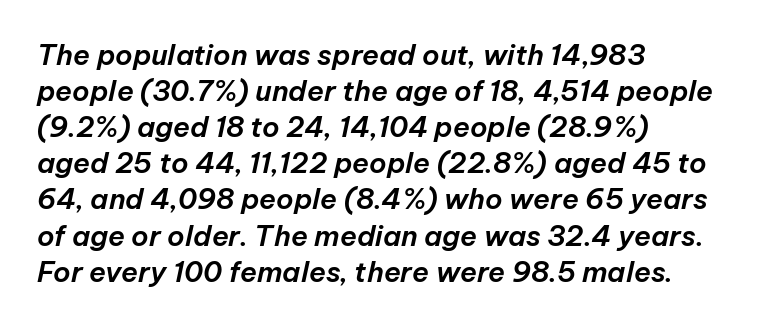
This rendering features lettering with no underline. Caption: multi-line text, flush left, ragged right. Words appear dense and cohesive because spacing is normal. Notice how the stems are inclined rather than vertical — that's the hallmark of italics.
